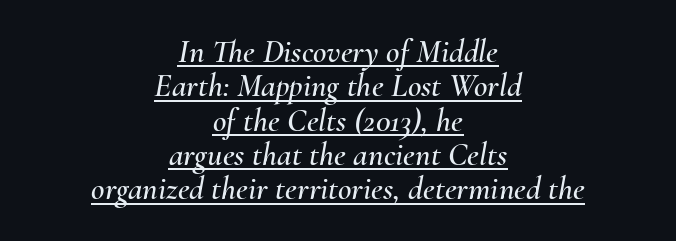
Q: Is the text italic (slanted)? A: Yes, it leans right by about 10 degrees.
Q: Is the text underlined? A: Yes.
Q: How is the paragraph aligned? A: Centered.
Q: Is the spacing between letters normal or unusually wide? A: Normal.
Q: Is the spacing between lines tight, normal or loose? A: Tight.
Q: Width (condensed, normal, or wide)? A: Normal.
Q: Stroke contrast? A: Medium.
Q: x-height? A: Small.
Q: Monospaced? A: No.
